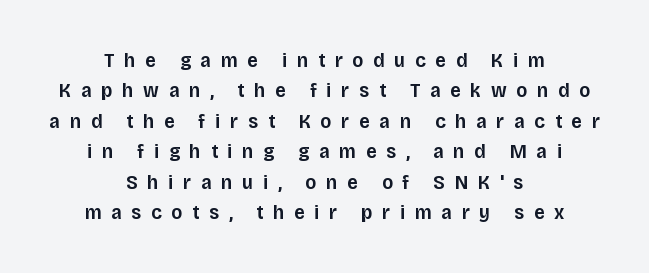
Does extra space separate the letters? Yes, quite a lot of it. Typographic density is moderately raised because the face is semibold. The letters stand upright; this is a roman face. Where is the straight margin? There isn't one; the lines are centered. One glance says typical: line gaps are just what's usual.
